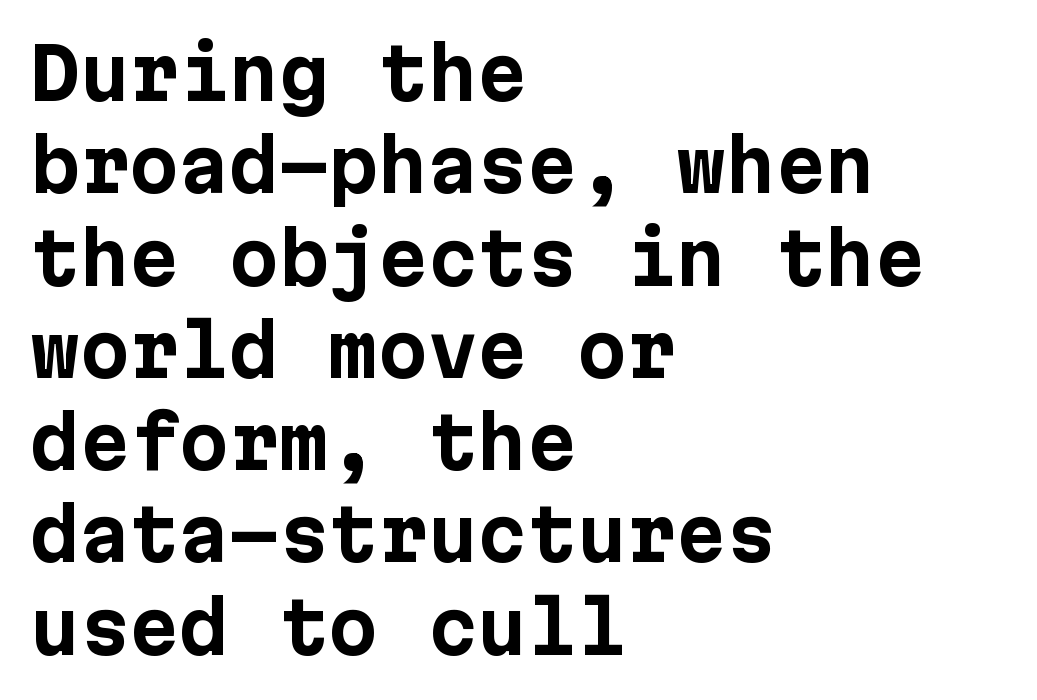
The image shows 71 px bold sans-serif type, upright; set left-aligned, normal line spacing (1.3x), normal letter spacing, not underlined; low stroke contrast and a medium x-height.
